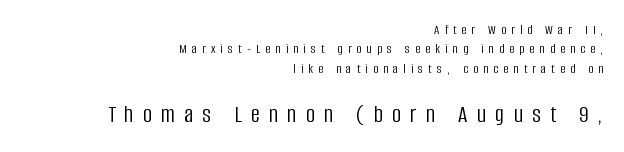
The characters are drawn with everyday or finer stroke widths. Compared with typical paragraphs, the rows here are spaced about the same. Type size steps up from the first block to the second. Line endings align vertically; line beginnings do not.
